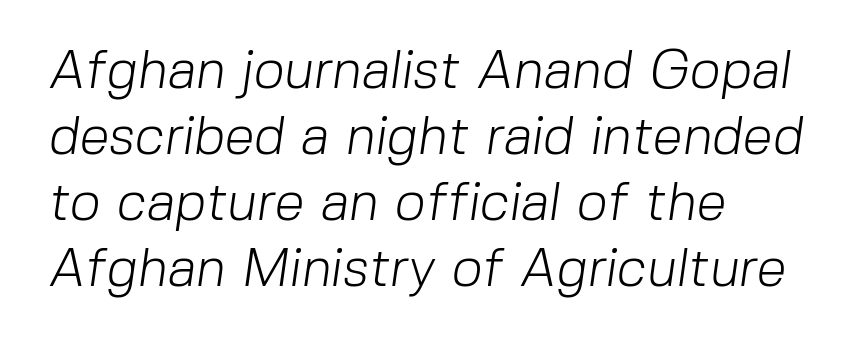
The image shows 54 px light sans-serif type; set left-aligned, line spacing 1.22x, normal letter spacing, not underlined; low stroke contrast and a medium x-height.
